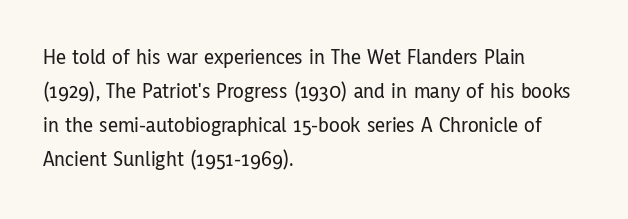
The image shows 22 px text type, upright; set left-aligned, normal line spacing (1.55x), normal letter spacing, not underlined.
